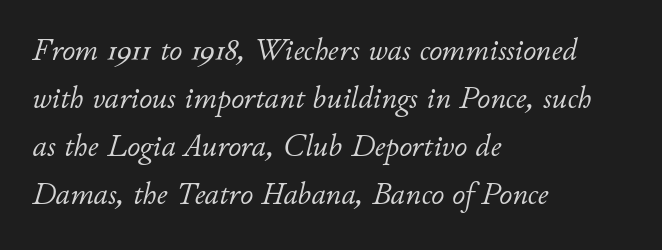
Line beginnings align vertically; line endings do not. The letters advance in unequal steps, a hallmark of proportional type. Honestly, there is no underline to notice here at all. This reads as an unemphasized weight, regular at the heaviest. The typography opts for an oblique posture over an upright one.
